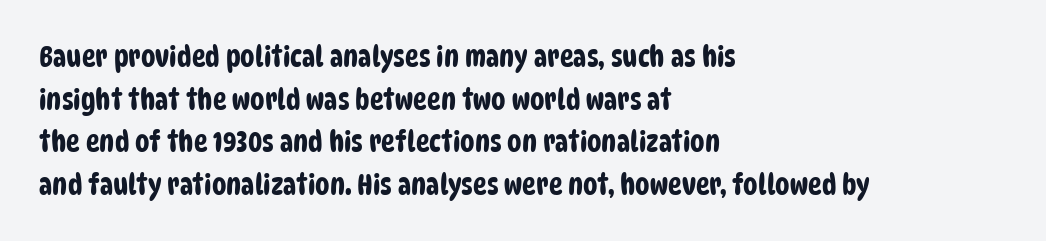
The area under the type is left untouched. Line spacing here is normal. The rendering uses natural spacing where letterforms have individual widths. The gaps between neighbouring characters are ordinary and unremarkable. Visually the block forms a straight wall on the left and a jagged coastline on the right.
